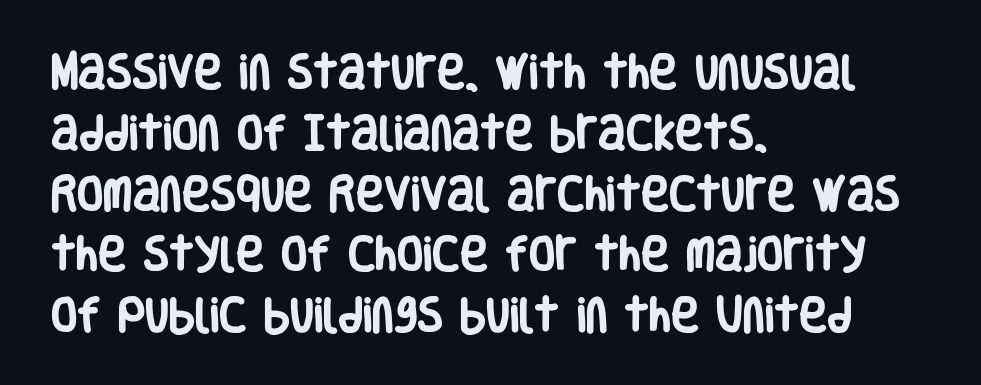
{"serif": "no", "italic": "no", "bold": "yes", "weight": "heavy", "width": "condensed", "stroke_contrast": "low", "x_height": "large", "monospaced": "no", "underline": "no", "align": "left", "line_spacing": "normal", "line_spacing_ratio": 1.6, "letter_spacing": "normal", "letter_spacing_em": 0.0, "glyph_px": 38}
